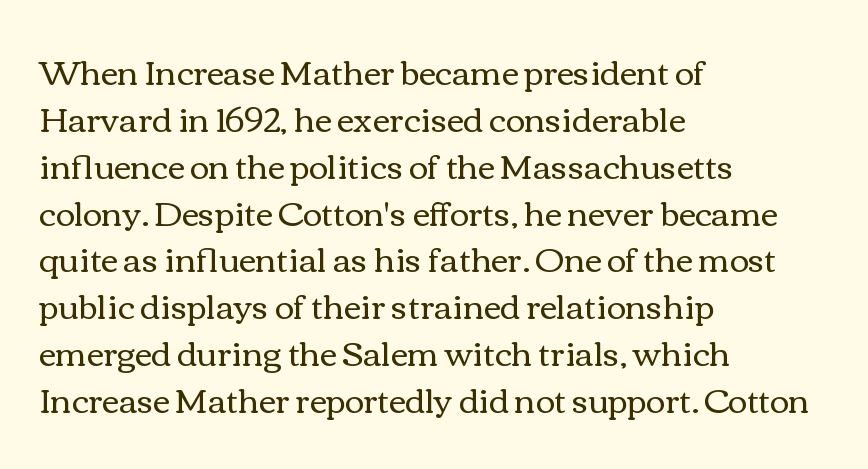
The image shows 33 px regular-weight, wide type, upright; set left-aligned, normal line spacing (1.42x), normal letter spacing, not underlined; medium stroke contrast and a medium x-height.
